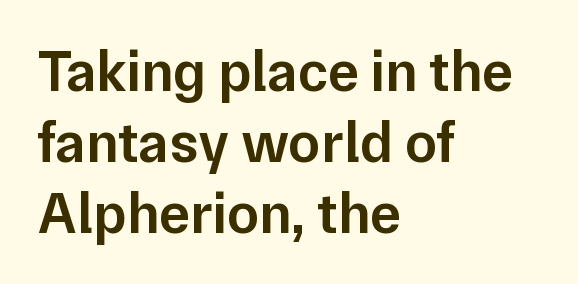
Horizontal alignment here is leftward, the default for most running prose. The specimen omits any rule beneath the text block's lines. Honestly, the letter spacing is just normal — you wouldn't notice it. Unlike a traditional serif, this face leaves its strokes unadorned.
